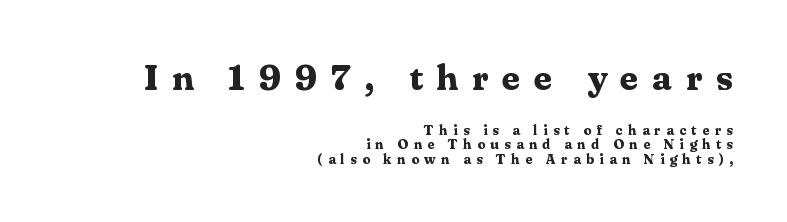
{"serif": "yes", "italic": "no", "bold": "yes", "weight": "bold", "width": "normal", "stroke_contrast": "medium", "x_height": "medium", "monospaced": "no", "underline": "no", "align": "right", "line_spacing": "tight", "line_spacing_ratio": 1.05, "letter_spacing": "wide", "letter_spacing_em": 0.38, "larger_block": "first", "size_ratio": 2.57, "glyph_px": 36}
